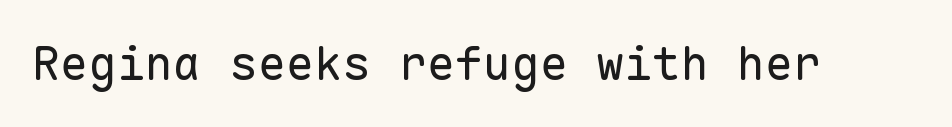
The image shows 47 px regular-weight sans-serif type, upright, monospaced; set normal letter spacing, not underlined; low stroke contrast and a medium x-height.
